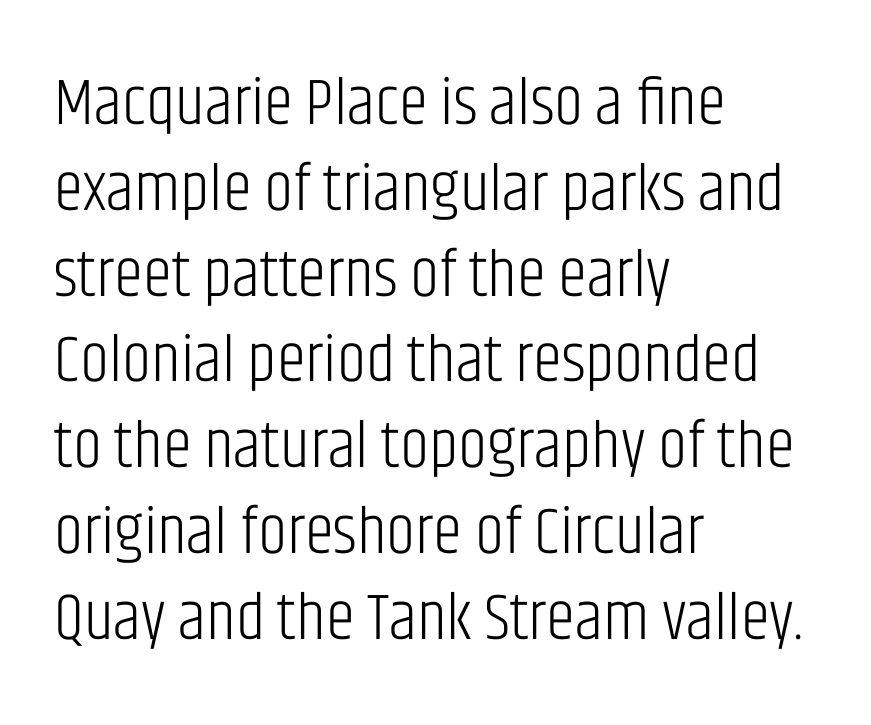
A roman cut, with each character standing at attention. Stem width sits at or under what a default text font uses. The text block is weighted toward the left margin, trailing off unevenly rightward. Classification — sans serif. These lines are rendered in a variable-pitch font. Compared with typical paragraphs, the rows here are spaced about the same.
